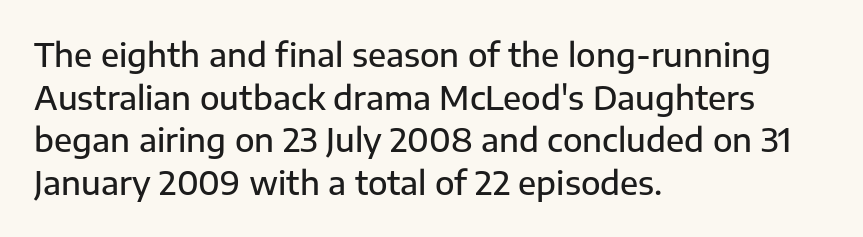
These lines are rendered in a variable-pitch font. This sample keeps an unexceptional amount of space between lines. Observe the absence of serifs on each vertical stroke in this sample. Designer's note — italics off, roman on. No extra tracking has been applied to these lines. Where is the straight margin? On the left.
